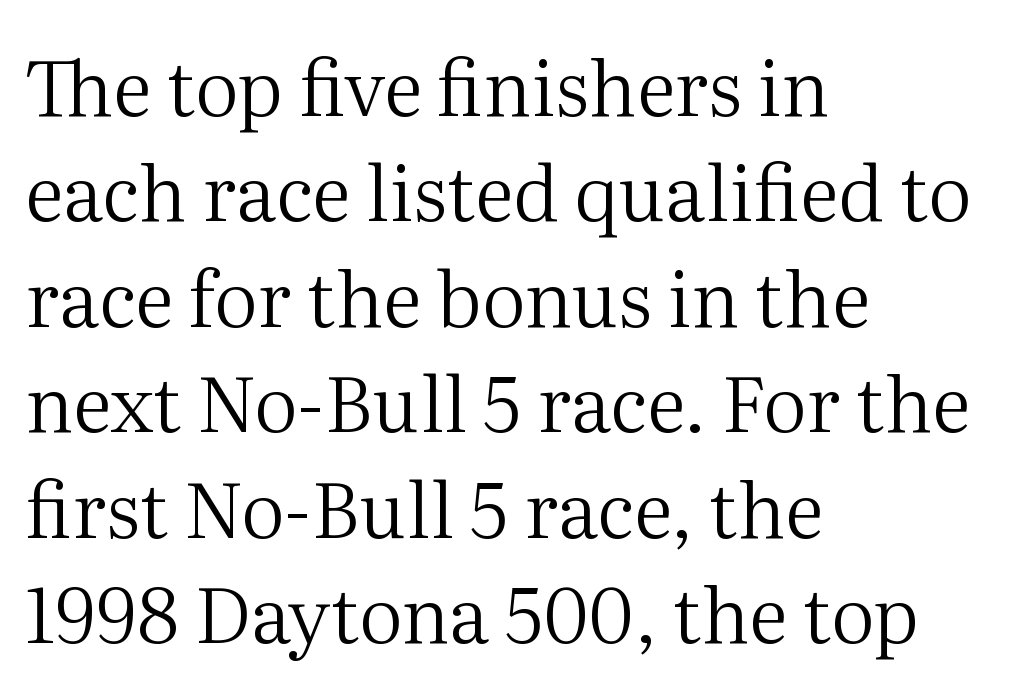
{"serif": "yes", "italic": "no", "bold": "no", "weight": "regular", "width": "normal", "stroke_contrast": "medium", "x_height": "medium", "monospaced": "no", "underline": "no", "align": "left", "line_spacing": "normal", "line_spacing_ratio": 1.37, "letter_spacing": "normal", "letter_spacing_em": 0.0, "glyph_px": 77}
